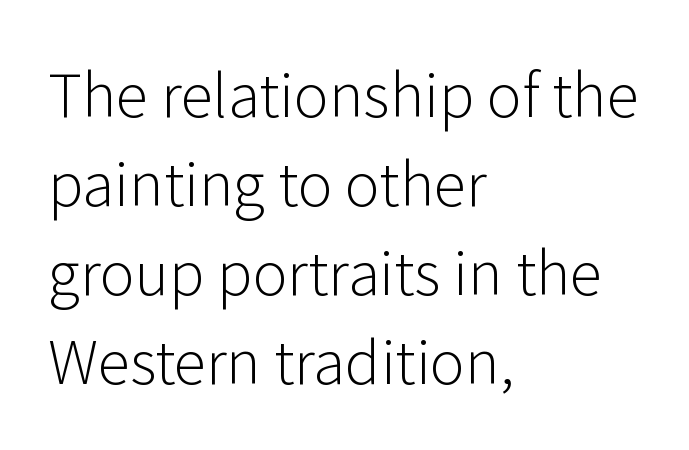
Q: Is the text bold? A: No.
Q: Is the text italic (slanted)? A: No, it is upright.
Q: Is the typeface a serif or a sans-serif typeface? A: Sans-serif.
Q: Is the text underlined? A: No.
Q: How is the paragraph aligned? A: Left-aligned.
Q: Is the spacing between letters normal or unusually wide? A: Normal.
Q: Is the spacing between lines tight, normal or loose? A: Normal.
Q: Width (condensed, normal, or wide)? A: Normal.
Q: Stroke contrast? A: Low.
Q: x-height? A: Medium.
Q: Monospaced? A: No.
